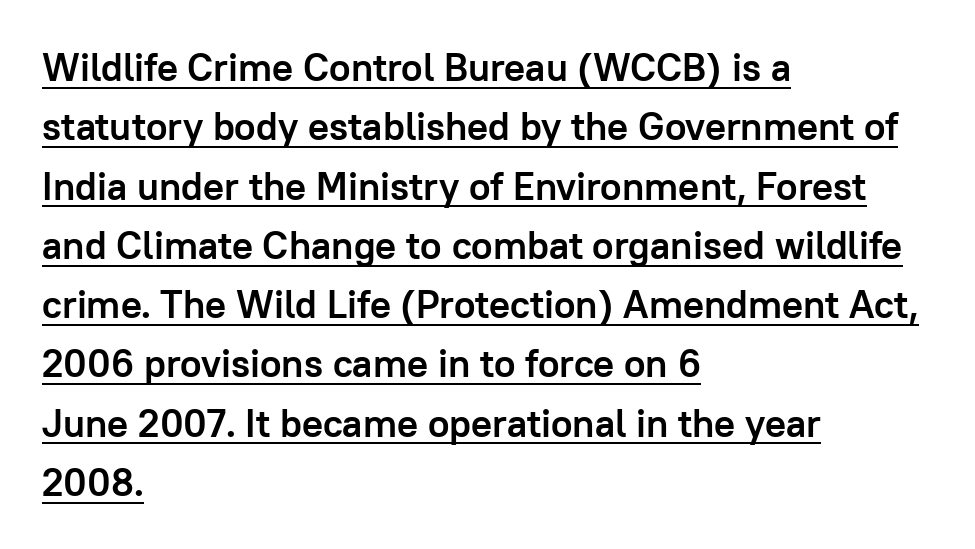
{"serif": "no", "italic": "no", "bold": "yes", "weight": "semibold", "width": "normal", "stroke_contrast": "low", "x_height": "medium", "monospaced": "no", "underline": "yes", "align": "left", "line_spacing": "normal", "line_spacing_ratio": 1.52, "letter_spacing": "normal", "letter_spacing_em": 0.0, "glyph_px": 39}
